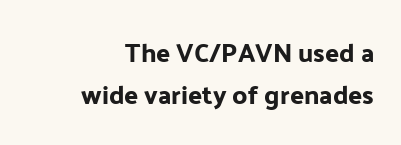
Unlike italic type, these characters show no tilt at all. Tracking value appears to be zero — textbook default spacing. Words float on clear page, feet unadorned. Line spacing here is normal. All the whitespace from short lines collects on the left.
